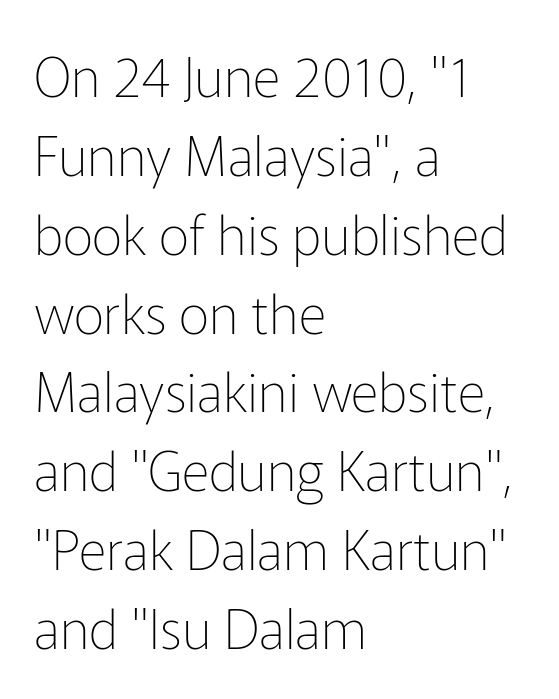
Do the characters align in a grid? No, the font is proportional. Ascenders rise straight up at ninety degrees. Normally led — the rows are evenly, conventionally spaced. Where is the straight margin? On the left.
